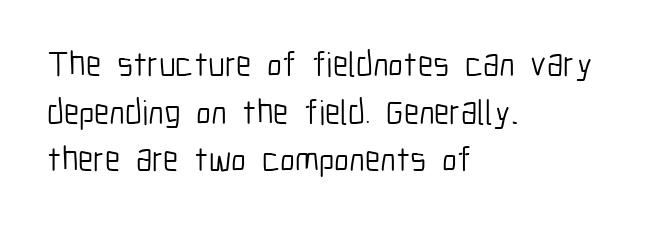
Q: Is the text bold? A: No.
Q: Is the text italic (slanted)? A: No, it is upright.
Q: Is the typeface a serif or a sans-serif typeface? A: Sans-serif.
Q: Is the text underlined? A: No.
Q: How is the paragraph aligned? A: Left-aligned.
Q: Is the spacing between letters normal or unusually wide? A: Normal.
Q: Is the spacing between lines tight, normal or loose? A: Normal.
Q: Width (condensed, normal, or wide)? A: Condensed.
Q: Stroke contrast? A: Low.
Q: x-height? A: Medium.
Q: Monospaced? A: No.
